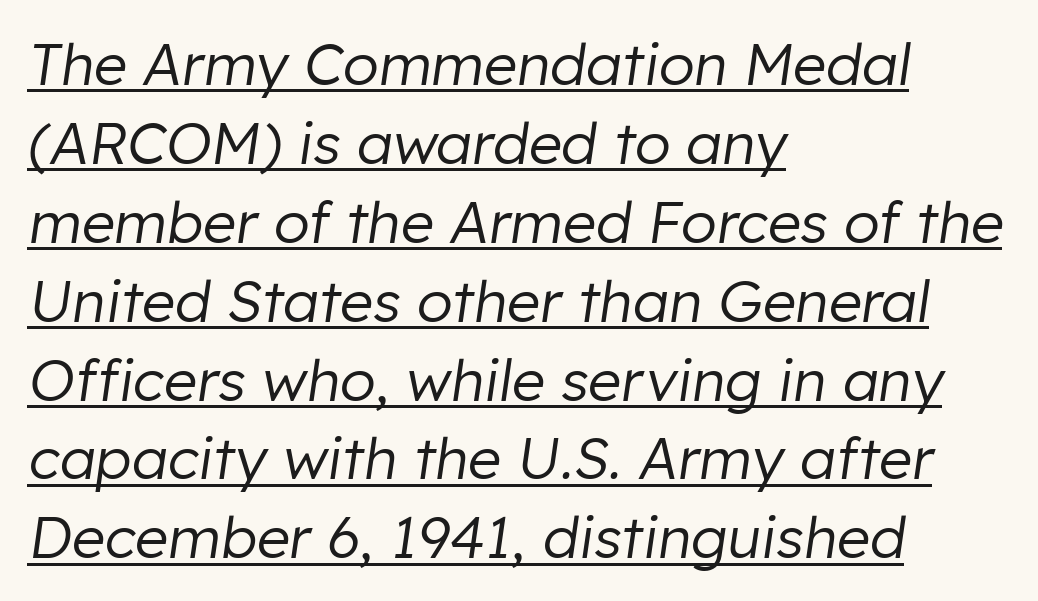
{"italic": "yes", "lean": "right", "slant_degrees": 8, "bold": "no", "weight": "regular", "width": "normal", "stroke_contrast": "low", "x_height": "medium", "monospaced": "no", "underline": "yes", "align": "left", "line_spacing": "normal", "line_spacing_ratio": 1.36, "letter_spacing": "normal", "letter_spacing_em": 0.0, "glyph_px": 58}
